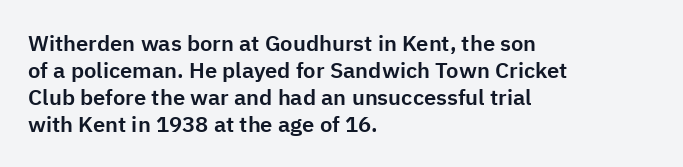
Q: Is the text italic (slanted)? A: No, it is upright.
Q: Is the text underlined? A: No.
Q: How is the paragraph aligned? A: Left-aligned.
Q: Is the spacing between letters normal or unusually wide? A: Normal.
